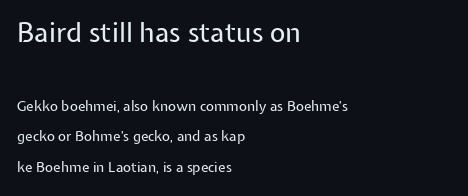
This rendering uses left alignment, leaving the right contour irregular. Regarding leading, the lines here are spaced well apart. Caption: standard tracking, unaltered. The emphasis by scale lands on block number one, above. Posture: straight, roman, zero tilt.
